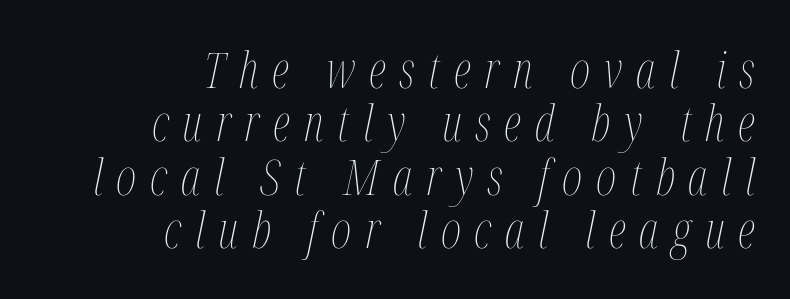
The image shows 49 px thin, condensed type, italic (leaning right); set right-aligned, tight line spacing (1.09x), unusually wide letter spacing (+0.28 em), not underlined; medium stroke contrast and a medium x-height.
